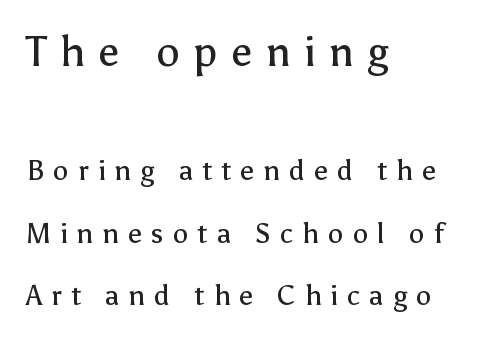
The image shows 42 px regular-weight sans-serif type, upright; set left-aligned, loose line spacing (2.23x), unusually wide letter spacing (+0.32 em), not underlined; the first (top) block is 1.5x larger; low stroke contrast and a medium x-height.
